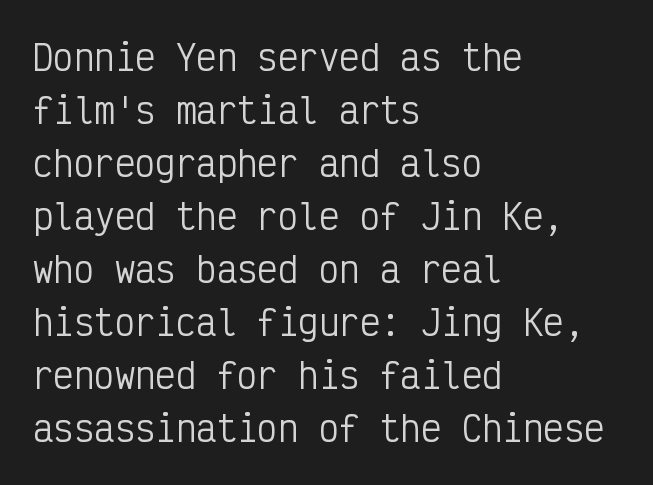
{"serif": "no", "italic": "no", "bold": "no", "weight": "regular", "width": "condensed", "stroke_contrast": "low", "x_height": "medium", "monospaced": "yes", "underline": "no", "align": "left", "line_spacing": "normal", "line_spacing_ratio": 1.56, "letter_spacing": "normal", "letter_spacing_em": 0.0, "glyph_px": 34}
